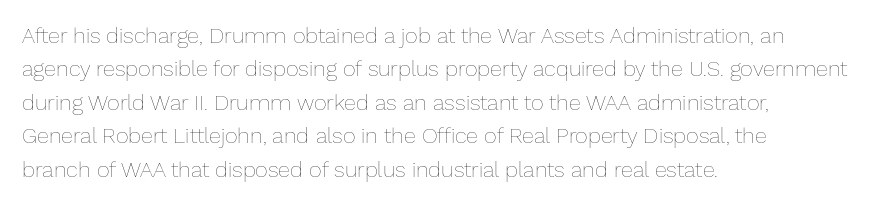
{"italic": "no", "bold": "no", "underline": "no", "align": "left", "line_spacing": "normal", "line_spacing_ratio": 1.52, "letter_spacing": "normal", "letter_spacing_em": 0.0, "glyph_px": 22}
